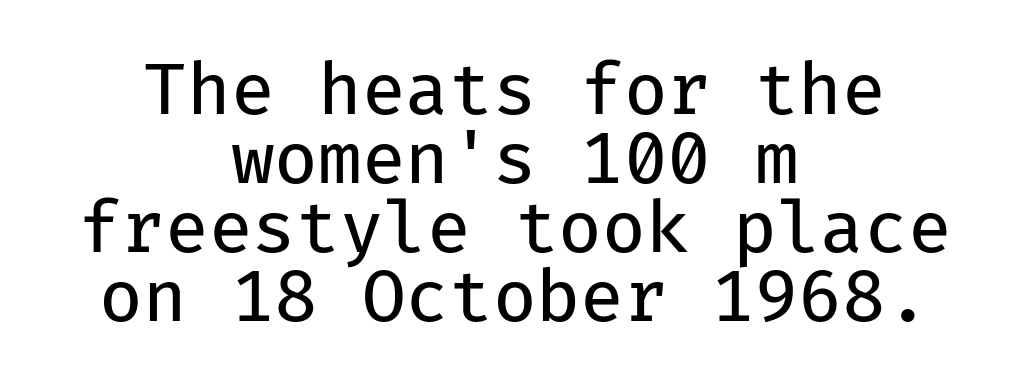
The image shows 71 px regular-weight sans-serif type, upright, monospaced; set centered, tight line spacing (0.97x), normal letter spacing, not underlined; low stroke contrast and a medium x-height.
